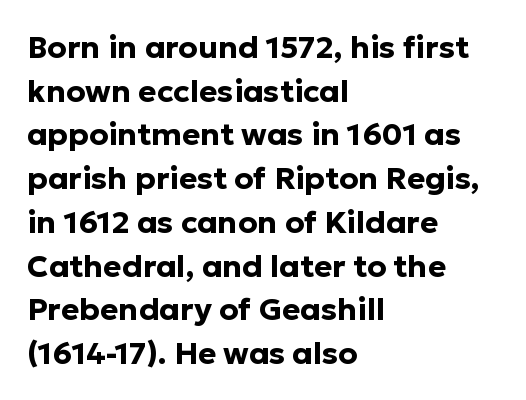
The image shows 31 px bold sans-serif type, upright; set left-aligned, normal line spacing (1.41x), normal letter spacing, not underlined; low stroke contrast and a medium x-height.
